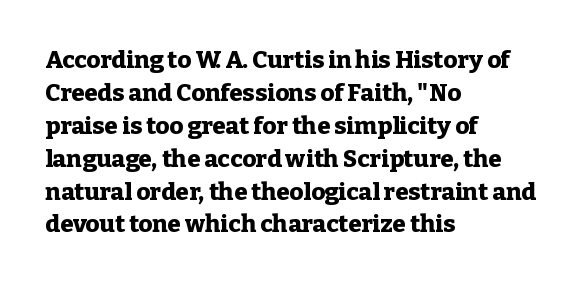
Q: Is the text bold? A: Yes.
Q: Is the text italic (slanted)? A: No, it is upright.
Q: Is the text underlined? A: No.
Q: How is the paragraph aligned? A: Left-aligned.
Q: Is the spacing between letters normal or unusually wide? A: Normal.
Q: Is the spacing between lines tight, normal or loose? A: Normal.
